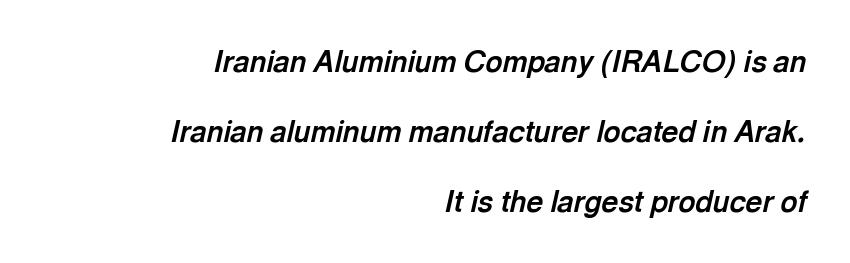
Q: Is the text bold? A: Yes.
Q: Is the text italic (slanted)? A: Yes, it leans right by about 13 degrees.
Q: Is the text underlined? A: No.
Q: How is the paragraph aligned? A: Right-aligned.
Q: Is the spacing between letters normal or unusually wide? A: Normal.
Q: Is the spacing between lines tight, normal or loose? A: Loose.
Q: Width (condensed, normal, or wide)? A: Normal.
Q: x-height? A: Medium.
Q: Monospaced? A: No.
